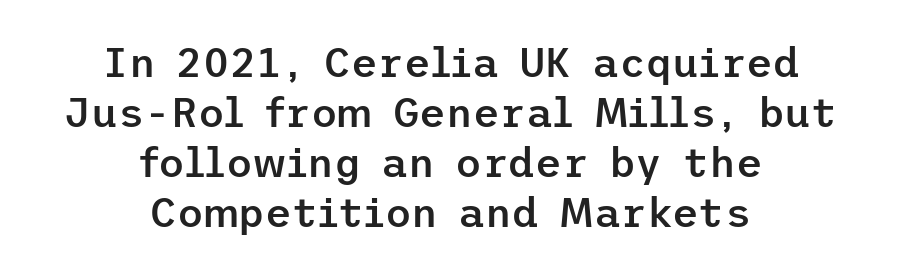
The image shows 41 px semibold sans-serif type, upright; set centered, line spacing 1.22x, normal letter spacing, not underlined; low stroke contrast and a medium x-height.
